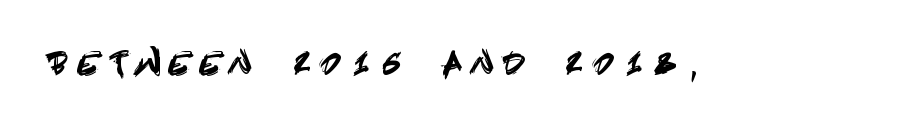
Q: Is the text italic (slanted)? A: Yes.
Q: Is the typeface a serif or a sans-serif typeface? A: Sans-serif.
Q: Is the text underlined? A: No.
Q: Is the spacing between letters normal or unusually wide? A: Unusually wide.
Q: Width (condensed, normal, or wide)? A: Condensed.
Q: x-height? A: Large.
